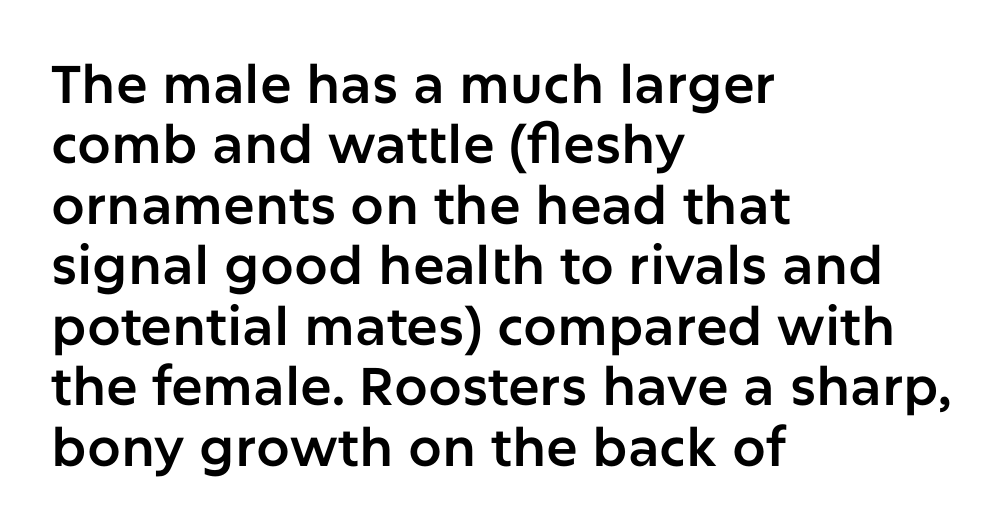
The lines in this sample share a left origin and differ only in where they stop. This sample uses a sans-serif face. It's the straight-up-and-down kind of type. Default kerning and tracking; the words read as compact shapes.
